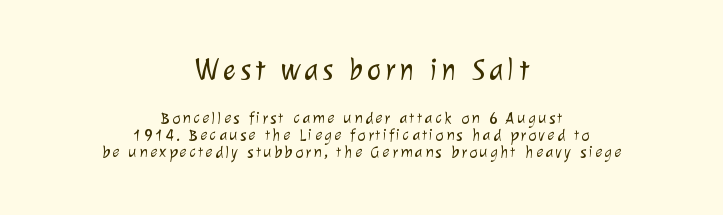
{"serif": "no", "bold": "no", "weight": "light", "width": "normal", "stroke_contrast": "low", "x_height": "medium", "monospaced": "no", "underline": "no", "align": "center", "line_spacing": "tight", "line_spacing_ratio": 1.02, "larger_block": "first", "size_ratio": 1.76, "glyph_px": 30}
